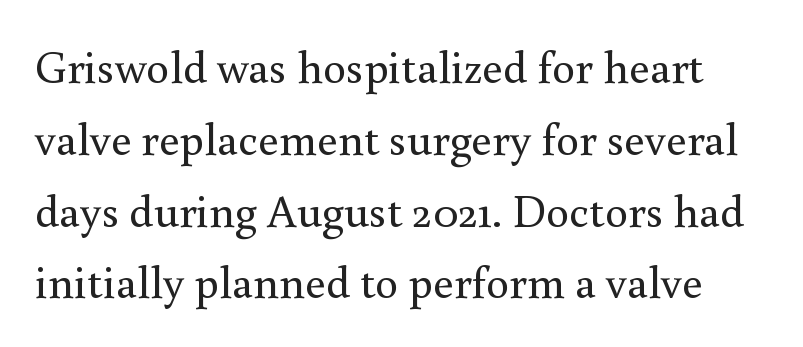
Q: Is the text bold? A: No.
Q: Is the text italic (slanted)? A: No, it is upright.
Q: Is the typeface a serif or a sans-serif typeface? A: Serif.
Q: Is the text underlined? A: No.
Q: Is the spacing between letters normal or unusually wide? A: Normal.
Q: Is the spacing between lines tight, normal or loose? A: Normal.
Q: Width (condensed, normal, or wide)? A: Normal.
Q: x-height? A: Small.
Q: Monospaced? A: No.
